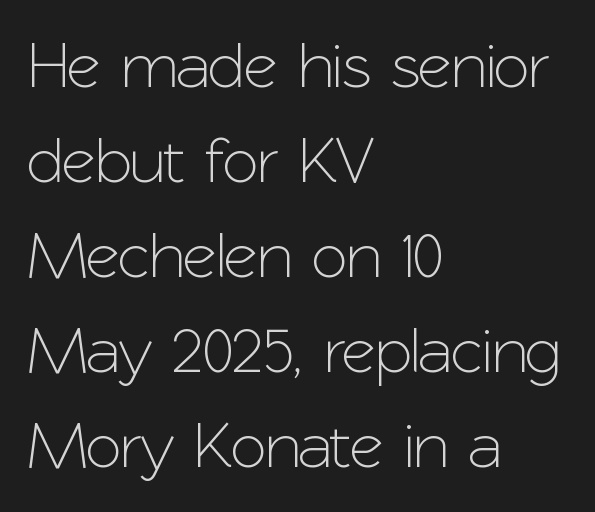
{"serif": "no", "italic": "no", "width": "normal", "stroke_contrast": "low", "x_height": "medium", "monospaced": "no", "underline": "no", "align": "left", "line_spacing": "normal", "line_spacing_ratio": 1.44, "letter_spacing": "normal", "letter_spacing_em": 0.0, "glyph_px": 66}
